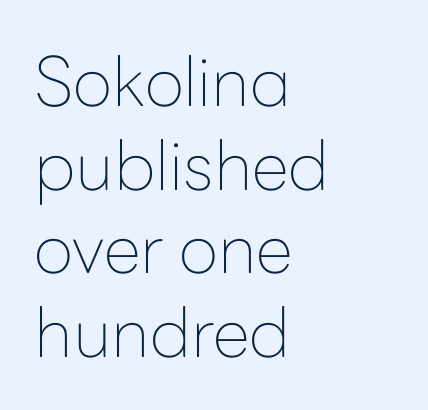
{"serif": "no", "italic": "no", "bold": "no", "weight": "thin", "width": "normal", "stroke_contrast": "low", "x_height": "medium", "monospaced": "no", "underline": "no", "align": "left", "line_spacing_ratio": 1.23, "letter_spacing": "normal", "letter_spacing_em": 0.0, "glyph_px": 68}
